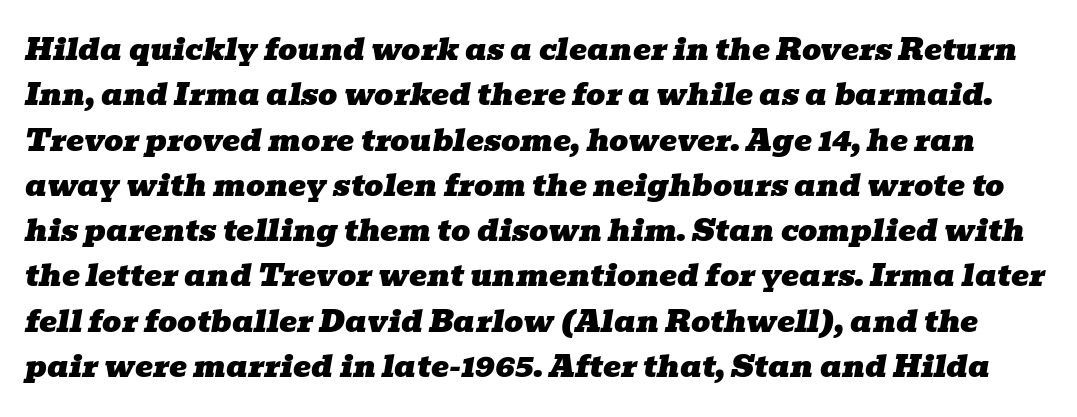
{"serif": "yes", "italic": "yes", "lean": "right", "slant_degrees": 10, "width": "wide", "stroke_contrast": "low", "x_height": "medium", "monospaced": "no", "underline": "no", "line_spacing": "normal", "line_spacing_ratio": 1.51, "letter_spacing": "normal", "letter_spacing_em": 0.0, "glyph_px": 30}
